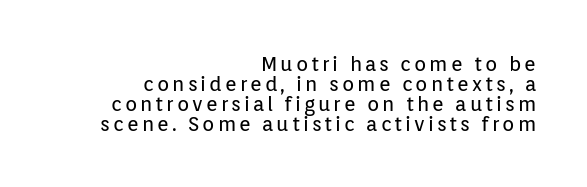
Q: Is the text bold? A: No.
Q: Is the text italic (slanted)? A: No, it is upright.
Q: Is the text underlined? A: No.
Q: How is the paragraph aligned? A: Right-aligned.
Q: Is the spacing between lines tight, normal or loose? A: Tight.
